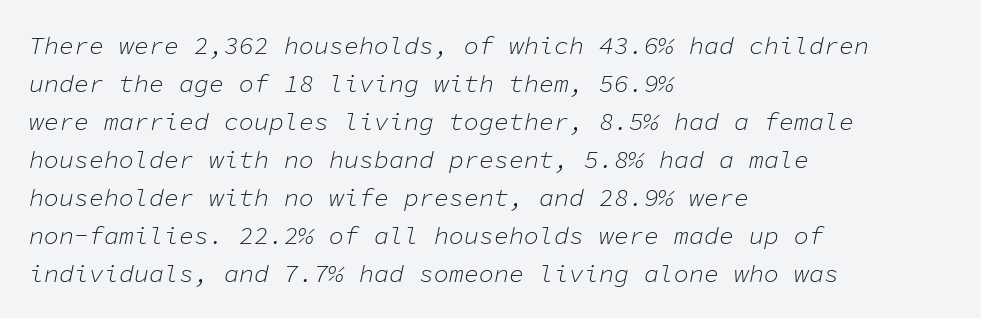
The image shows 25 px text type, italic (leaning right); set left-aligned, normal line spacing (1.52x), normal letter spacing, not underlined.
